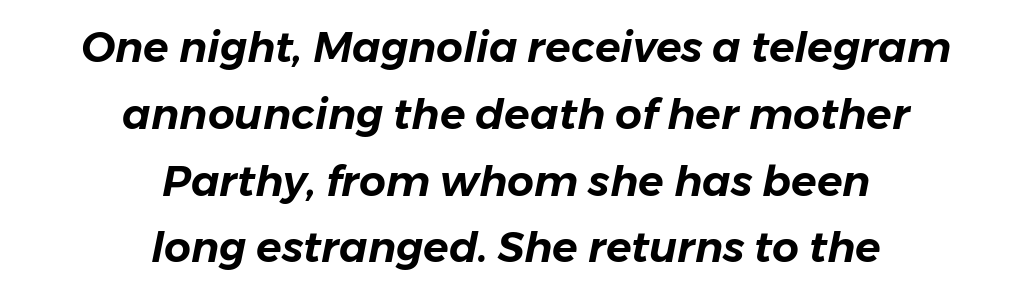
{"italic": "yes", "lean": "right", "slant_degrees": 11, "width": "normal", "stroke_contrast": "low", "x_height": "medium", "monospaced": "no", "underline": "no", "align": "center", "line_spacing": "normal", "line_spacing_ratio": 1.59, "letter_spacing": "normal", "letter_spacing_em": 0.0, "glyph_px": 42}
